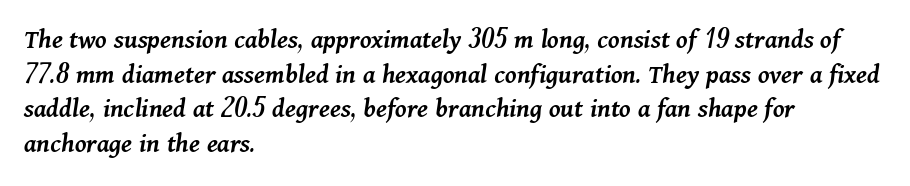
Q: Is the text bold? A: Semi-bold.
Q: Is the text italic (slanted)? A: Yes, it leans right by about 11 degrees.
Q: Is the text underlined? A: No.
Q: How is the paragraph aligned? A: Left-aligned.
Q: Is the spacing between letters normal or unusually wide? A: Normal.
Q: Width (condensed, normal, or wide)? A: Normal.
Q: Stroke contrast? A: Medium.
Q: x-height? A: Medium.
Q: Monospaced? A: No.
